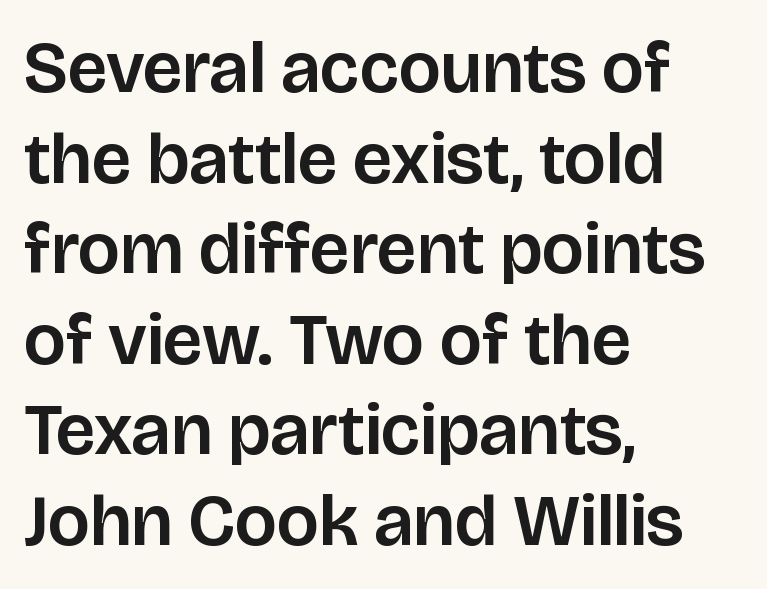
{"serif": "no", "italic": "no", "width": "normal", "stroke_contrast": "low", "x_height": "large", "monospaced": "no", "underline": "no", "align": "left", "line_spacing_ratio": 1.24, "letter_spacing": "normal", "letter_spacing_em": 0.0, "glyph_px": 73}
